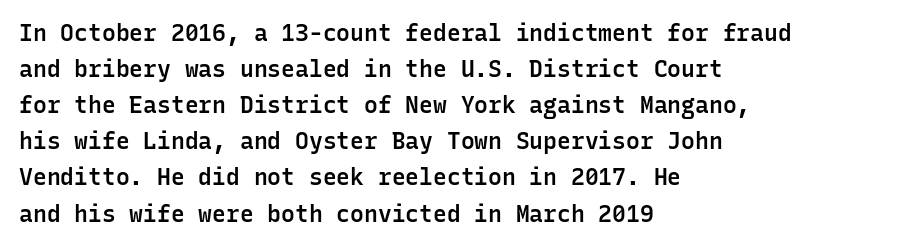
The image shows 23 px text type, upright; set left-aligned, normal line spacing (1.57x), normal letter spacing, not underlined.
